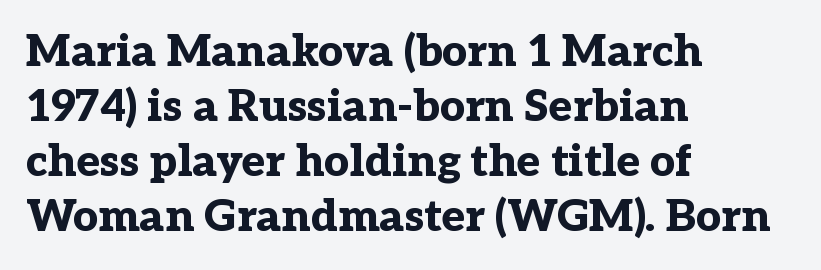
{"serif": "yes", "italic": "no", "bold": "yes", "weight": "bold", "width": "normal", "stroke_contrast": "low", "x_height": "medium", "monospaced": "no", "underline": "no", "align": "left", "line_spacing": "normal", "line_spacing_ratio": 1.25, "letter_spacing": "normal", "letter_spacing_em": 0.0, "glyph_px": 44}
